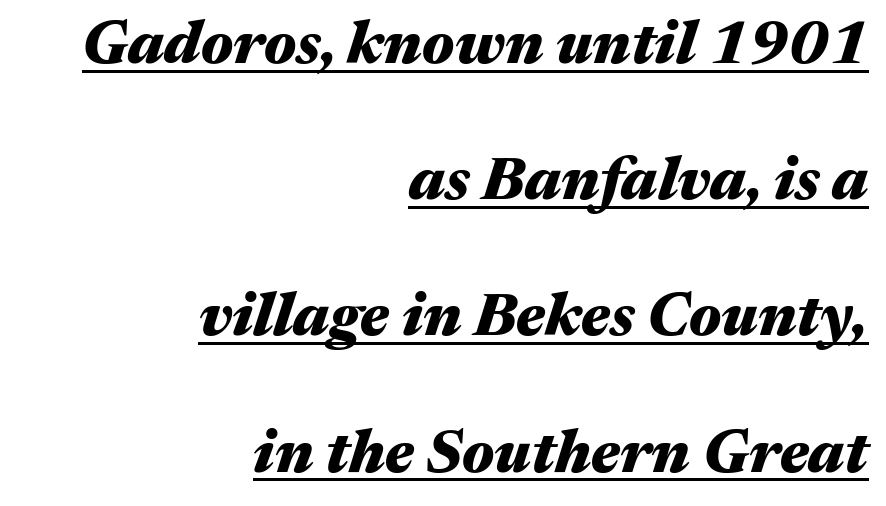
{"italic": "yes", "lean": "right", "slant_degrees": 17, "bold": "yes", "weight": "heavy", "width": "wide", "stroke_contrast": "medium", "x_height": "medium", "monospaced": "no", "underline": "yes", "align": "right", "line_spacing": "loose", "line_spacing_ratio": 2.27, "letter_spacing": "normal", "letter_spacing_em": 0.0, "glyph_px": 60}
